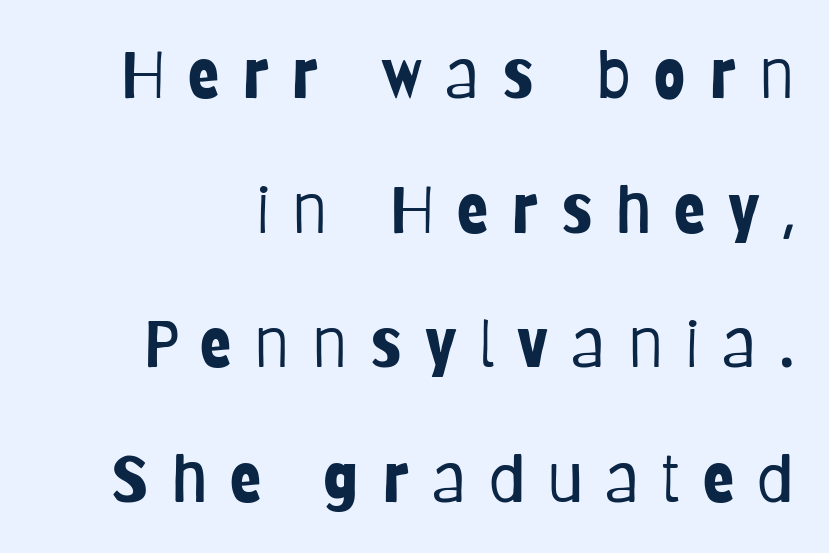
Grotesque or geometric, the face here clearly has no serifs. The strip under each line holds only bare page. The type sits square on the baseline with zero lean. Does the leading feel generous? Absolutely, it's lavish.
